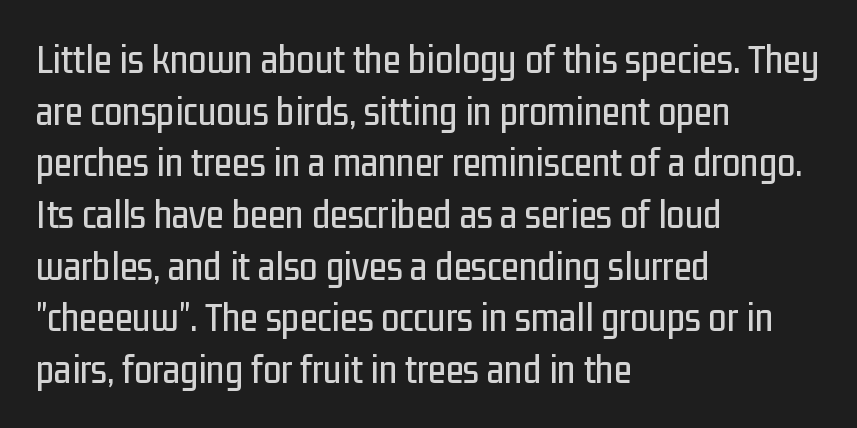
These lines keep a tight, regular rhythm from letter to letter. The lines in this sample share a left origin and differ only in where they stop. The typeface chosen for these lines omits serifs. This is roman type, the default non-slanted kind.
